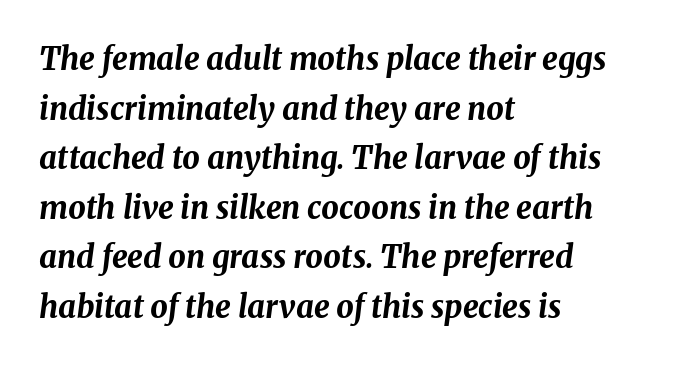
Q: Is the text bold? A: Yes.
Q: Is the text italic (slanted)? A: Yes, it leans right by about 8 degrees.
Q: Is the text underlined? A: No.
Q: How is the paragraph aligned? A: Left-aligned.
Q: Is the spacing between letters normal or unusually wide? A: Normal.
Q: Is the spacing between lines tight, normal or loose? A: Normal.
Q: Width (condensed, normal, or wide)? A: Normal.
Q: Stroke contrast? A: Medium.
Q: x-height? A: Medium.
Q: Monospaced? A: No.
